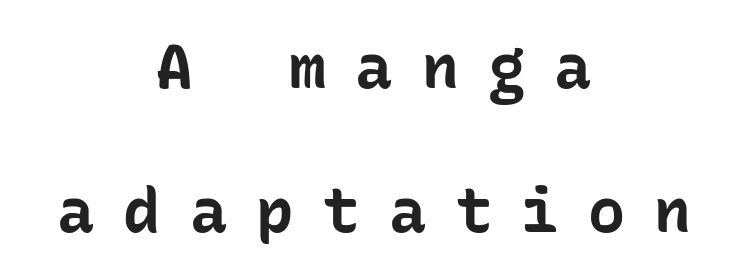
The image shows 62 px bold sans-serif type, upright, monospaced; set centered, loose line spacing (2.32x), unusually wide letter spacing (+0.47 em), not underlined; low stroke contrast and a medium x-height.
